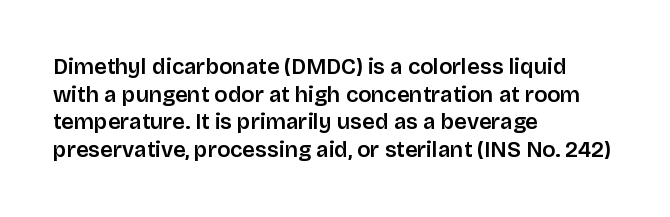
The image shows 22 px text type, upright; set left-aligned, normal line spacing (1.26x), normal letter spacing, not underlined.
